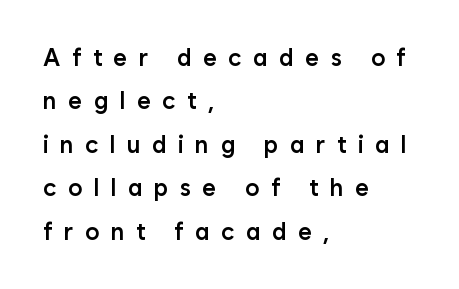
The letterforms stand isolated, each surrounded by extra space. The paragraph has a hard left edge and a soft right edge. Do the letters lean? They stand straight. Semibold letterforms, between regular and bold.
